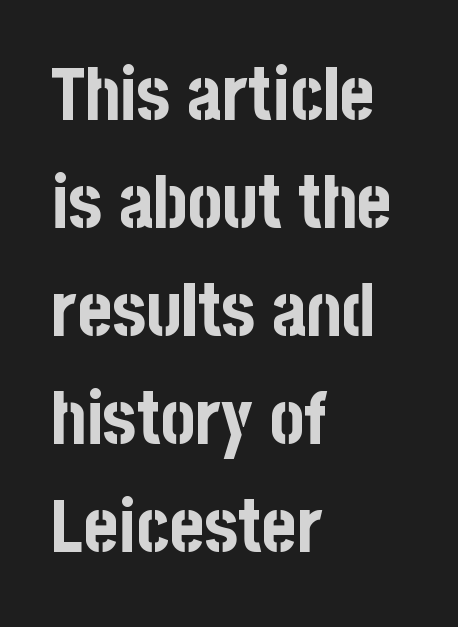
{"serif": "no", "italic": "no", "bold": "yes", "weight": "bold", "width": "condensed", "stroke_contrast": "low", "x_height": "large", "monospaced": "no", "underline": "no", "align": "left", "line_spacing": "normal", "line_spacing_ratio": 1.48, "letter_spacing": "normal", "letter_spacing_em": 0.0, "glyph_px": 73}
